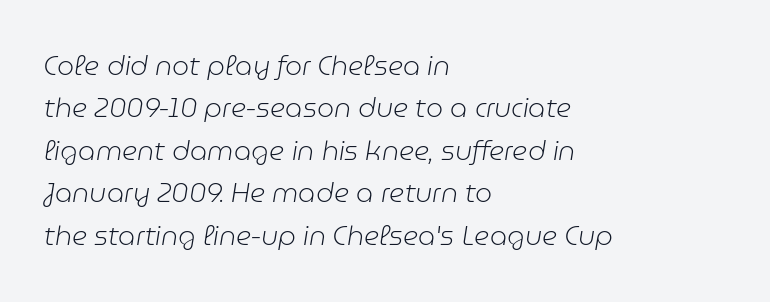
Q: Is the text bold? A: No.
Q: Is the text italic (slanted)? A: Yes, it leans right by about 9 degrees.
Q: Is the text underlined? A: No.
Q: How is the paragraph aligned? A: Left-aligned.
Q: Is the spacing between letters normal or unusually wide? A: Normal.
Q: Is the spacing between lines tight, normal or loose? A: Normal.
